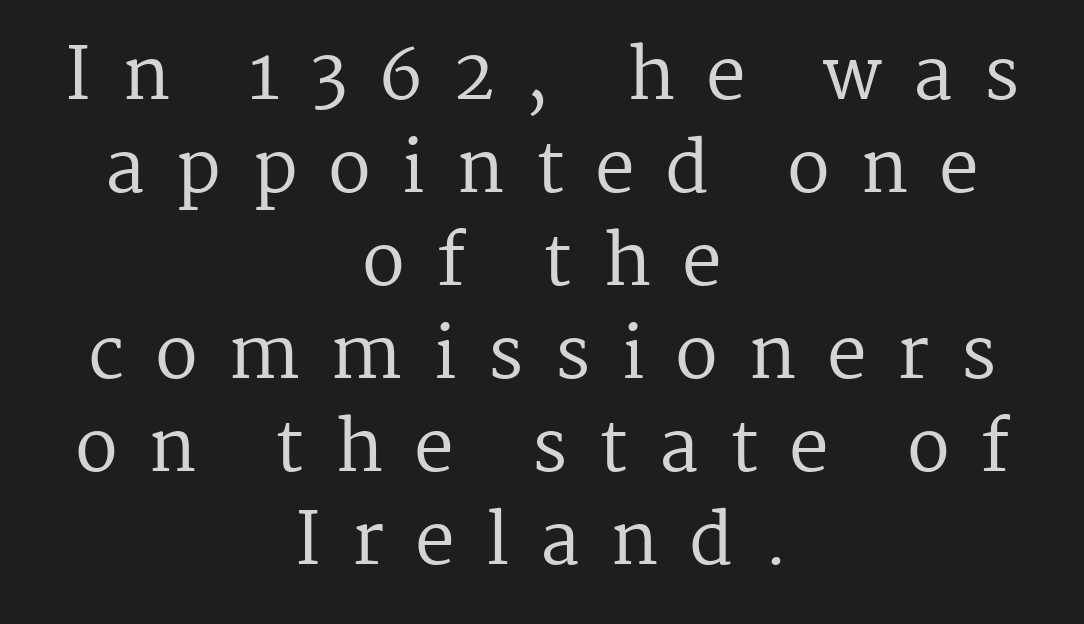
The image shows 71 px regular-weight serif type, upright; set centered, normal line spacing (1.31x), unusually wide letter spacing (+0.43 em), not underlined; medium stroke contrast and a medium x-height.
